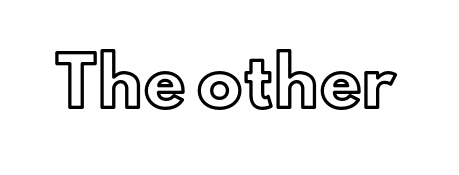
Note the varied advance widths — an 'i' is clearly narrower than an 'm'. When letters stand straight like this, we call the style roman or upright. The strip under each line holds only bare page. No extra tracking has been applied to these lines.
